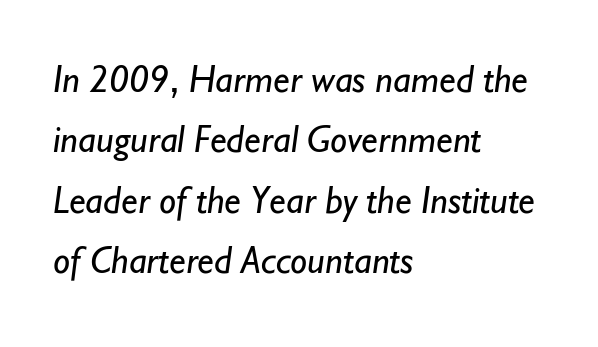
The image shows 38 px regular-weight sans-serif type; set left-aligned, normal line spacing (1.59x), normal letter spacing, not underlined; low stroke contrast and a small x-height.
